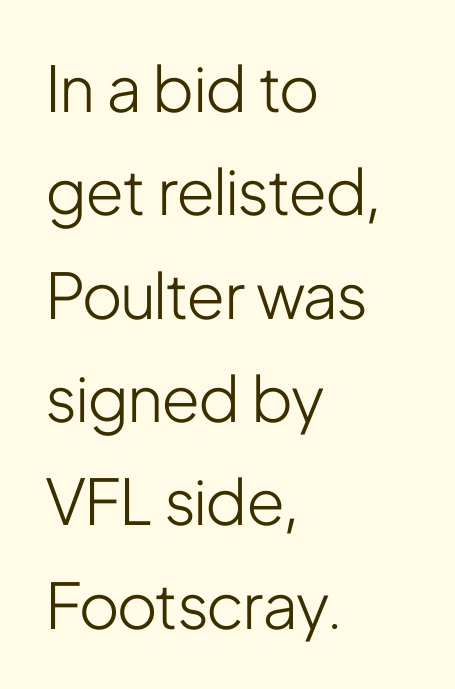
The rows are spaced the way most documents space them. These glyphs show unthickened strokes, regular width or finer. Ascenders rise straight up at ninety degrees. Spacing between characters is what you'd get straight out of the box.
